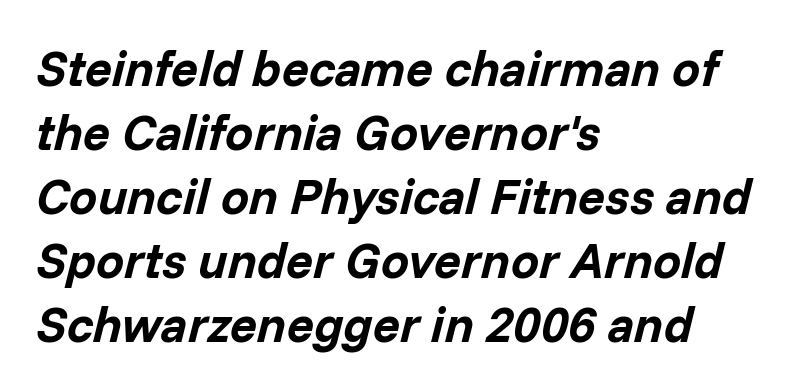
Q: Is the text bold? A: Yes.
Q: Is the text italic (slanted)? A: Yes, it leans right by about 14 degrees.
Q: Is the text underlined? A: No.
Q: How is the paragraph aligned? A: Left-aligned.
Q: Is the spacing between letters normal or unusually wide? A: Normal.
Q: Is the spacing between lines tight, normal or loose? A: Normal.
Q: Width (condensed, normal, or wide)? A: Normal.
Q: Stroke contrast? A: Low.
Q: x-height? A: Medium.
Q: Monospaced? A: No.
